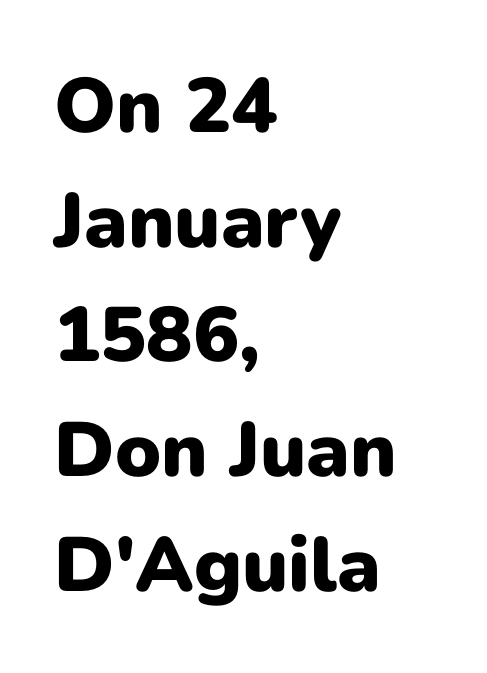
Layout note: lines flush left. Vertical strokes here are truly vertical. The rendering keeps characters at their native spacing. You'd pick this weight for a headline — it's a proper bold. A normal amount of white space separates one row of letters from the next.
